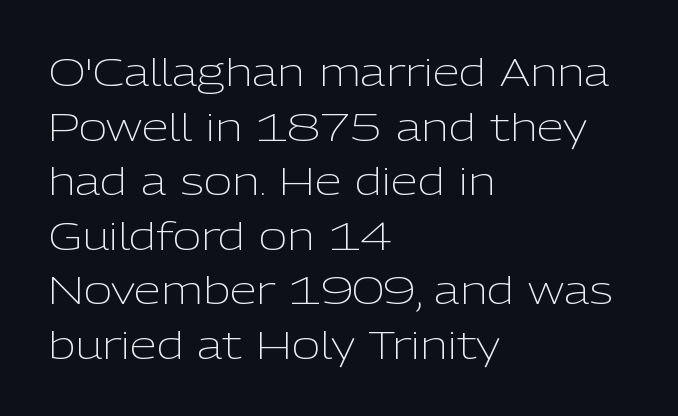
The image shows 39 px light sans-serif type, upright; set left-aligned, normal line spacing (1.4x), normal letter spacing, not underlined; low stroke contrast and a medium x-height.
